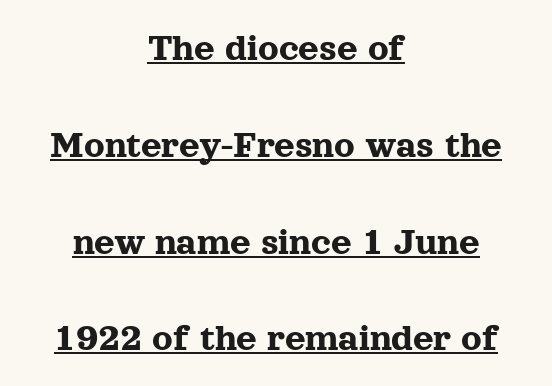
The image shows 40 px serif type, upright; set centered, loose line spacing (2.42x), normal letter spacing, underlined; a medium x-height.
